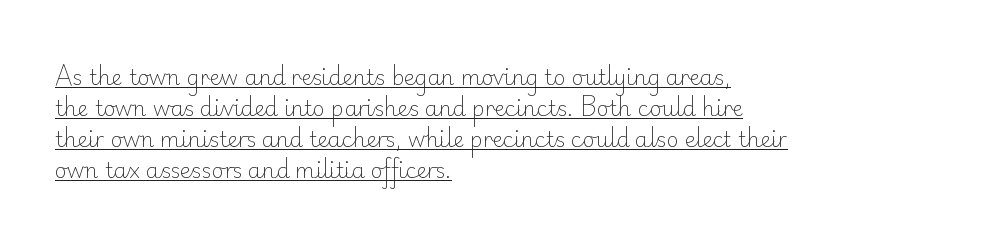
In designer terms, the underline attribute is active on this setting. Compared with a centered layout, this one pins lines to the left instead. Leading: standard. The letterforms sit at book weight or below. The horizontal fit of the characters is conventional and even.
